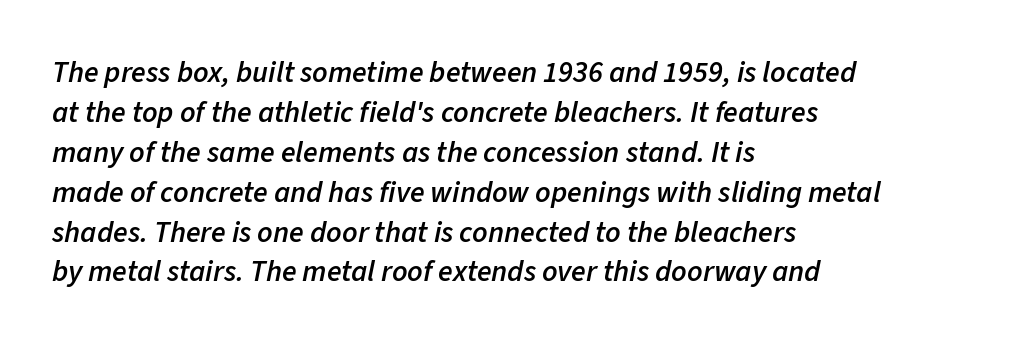
Q: Is the text bold? A: Semi-bold.
Q: Is the text italic (slanted)? A: Yes, it leans right by about 11 degrees.
Q: Is the text underlined? A: No.
Q: How is the paragraph aligned? A: Left-aligned.
Q: Is the spacing between letters normal or unusually wide? A: Normal.
Q: Is the spacing between lines tight, normal or loose? A: Normal.
Q: Width (condensed, normal, or wide)? A: Normal.
Q: Stroke contrast? A: Low.
Q: x-height? A: Medium.
Q: Monospaced? A: No.
